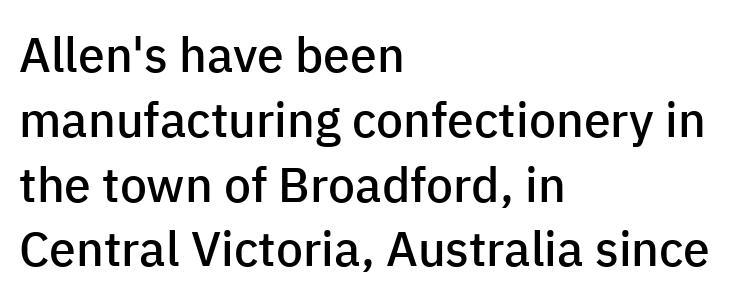
The letters stand upright; this is a roman face. Characters follow at the spacing the type designer built in. This rendering employs a face without finishing strokes, i.e., a sans-serif. Here the designer chose a conventional face with non-uniform glyph widths. Underlining? Definitely not there.
